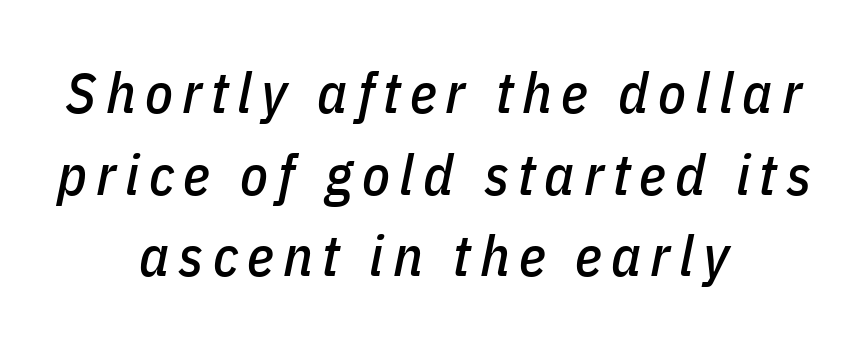
The image shows 57 px condensed type, italic (leaning right); set centered, normal line spacing (1.43x), not underlined; low stroke contrast and a medium x-height.
